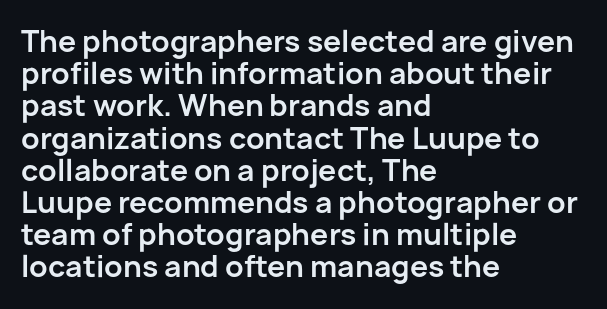
Note the varied advance widths — an 'i' is clearly narrower than an 'm'. Line beginnings align vertically; line endings do not. In terms of letterform style, serifs are entirely absent. Tightly led — the rows are bunched. Letters rest on an invisible, unmarked baseline. The face used here has the dense, thick strokes of a bold.
